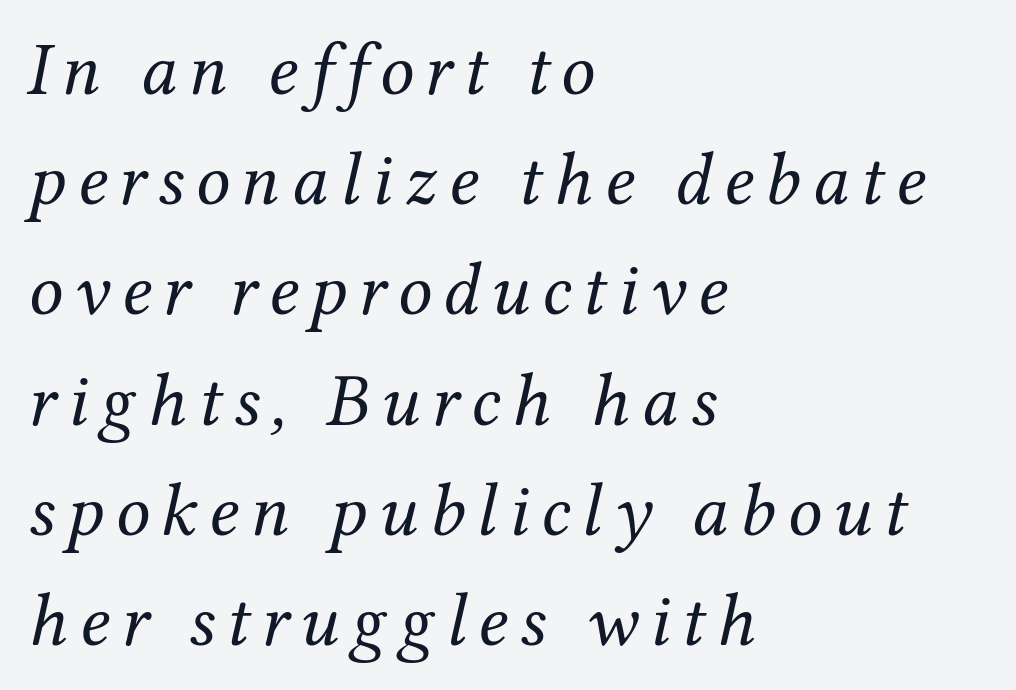
{"serif": "yes", "italic": "yes", "lean": "right", "slant_degrees": 12, "bold": "no", "weight": "regular", "width": "normal", "stroke_contrast": "medium", "x_height": "medium", "monospaced": "no", "underline": "no", "align": "left", "line_spacing": "normal", "line_spacing_ratio": 1.45, "glyph_px": 76}
